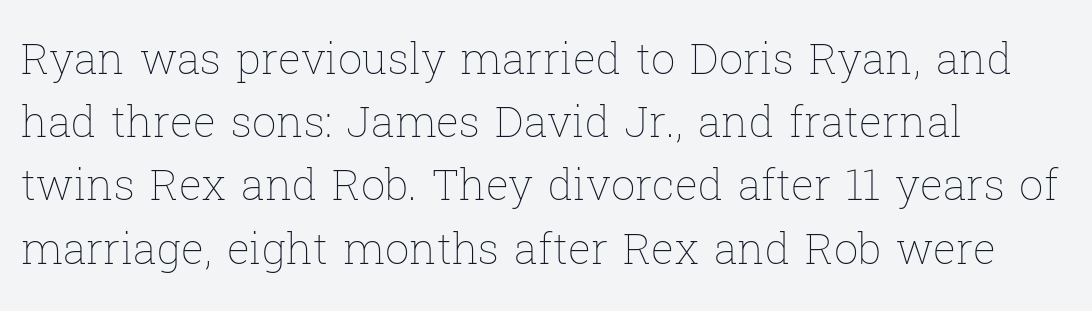
If you drew a line through each stem, it would be perfectly vertical. Each word holds together tightly as a unit, with standard inter-letter gaps. In terms of leading, this rendering sits right in the middle. Descenders are the only things crossing below the line. All the whitespace from short lines collects on the right.
